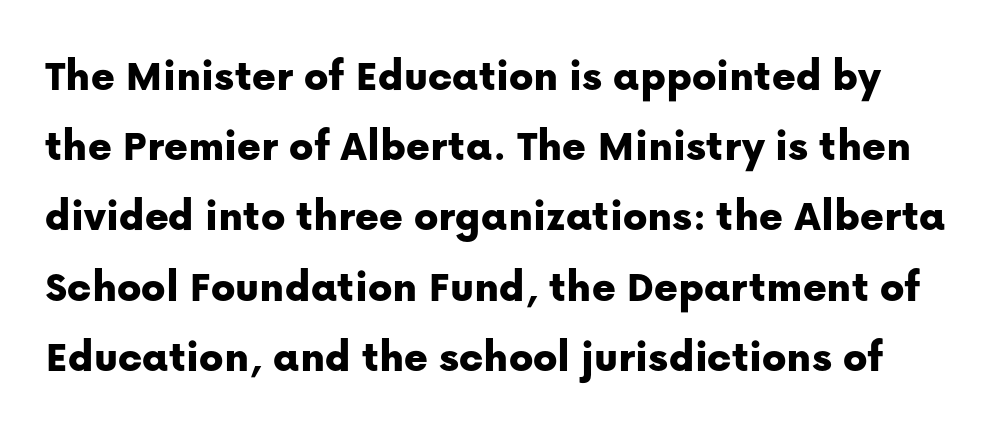
Q: Is the text italic (slanted)? A: No, it is upright.
Q: Is the typeface a serif or a sans-serif typeface? A: Sans-serif.
Q: Is the text underlined? A: No.
Q: Is the spacing between letters normal or unusually wide? A: Normal.
Q: Is the spacing between lines tight, normal or loose? A: Normal.
Q: Width (condensed, normal, or wide)? A: Normal.
Q: Stroke contrast? A: Low.
Q: x-height? A: Medium.
Q: Monospaced? A: No.
